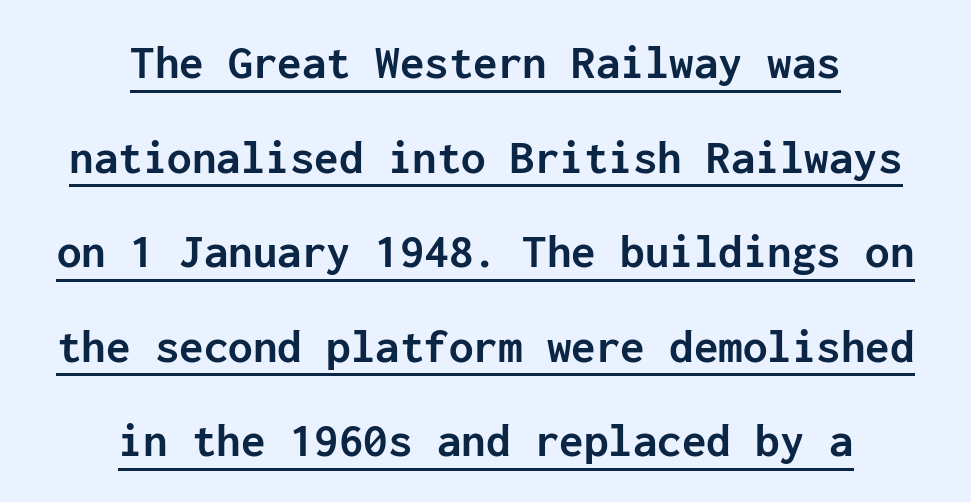
Look at the bottom of the vertical strokes: they stop flat, with no serifs. Typesetter's note: full bold, strokes at maximum text heaviness. Layout note: lines centered. The face used here is monospaced, like something from a code editor. Tracking value appears to be zero — textbook default spacing.
